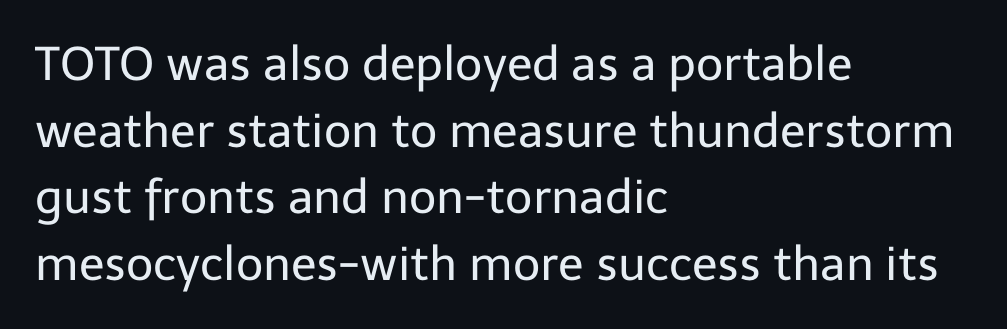
The image shows 47 px regular-weight sans-serif type, upright; set left-aligned, normal line spacing (1.42x), normal letter spacing, not underlined; low stroke contrast and a medium x-height.
